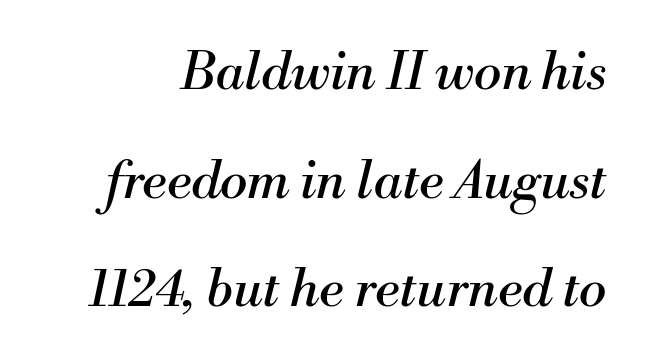
The image shows 52 px regular-weight serif type, italic (leaning right); set loose line spacing (2.09x), normal letter spacing, not underlined; medium stroke contrast and a small x-height.
